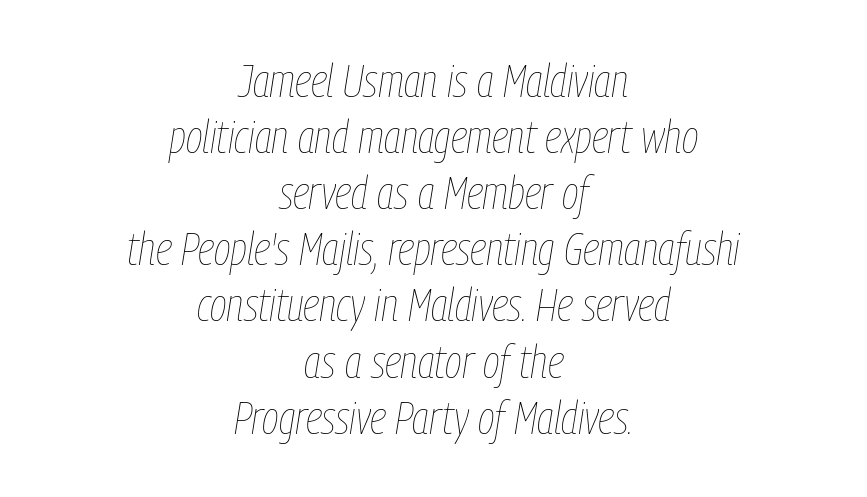
Q: Is the text bold? A: No.
Q: Is the text italic (slanted)? A: Yes, it leans right by about 9 degrees.
Q: Is the text underlined? A: No.
Q: How is the paragraph aligned? A: Centered.
Q: Is the spacing between letters normal or unusually wide? A: Normal.
Q: Width (condensed, normal, or wide)? A: Condensed.
Q: Stroke contrast? A: Low.
Q: x-height? A: Medium.
Q: Monospaced? A: No.
